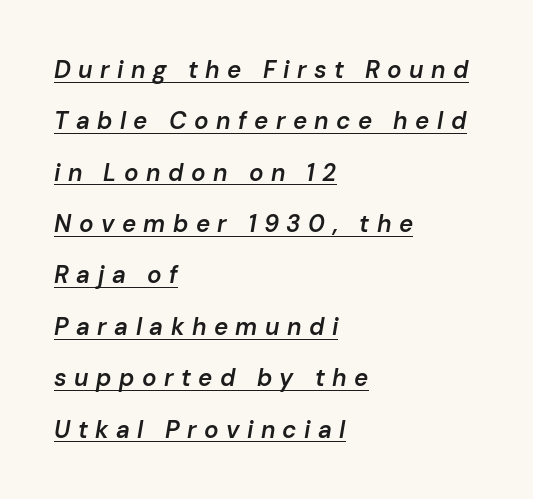
The image shows 24 px text type, italic (leaning right); set left-aligned, loose line spacing (2.14x), unusually wide letter spacing (+0.31 em), underlined.
